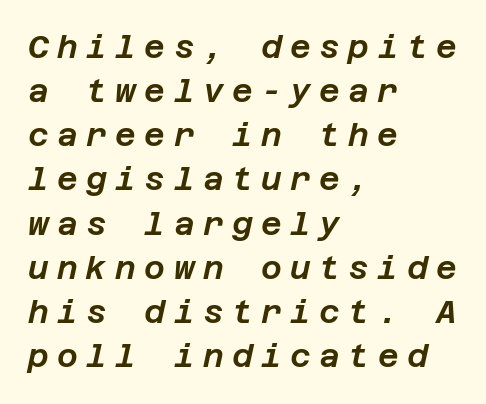
Honestly, the letter spacing is so wide it's the main thing you notice. Underlining? Definitely not there. Italic? Definitely — the glyphs are oblique. Students, observe: this is what conventionally led text looks like. The setting favours the left margin, as ordinary paragraphs usually do.
